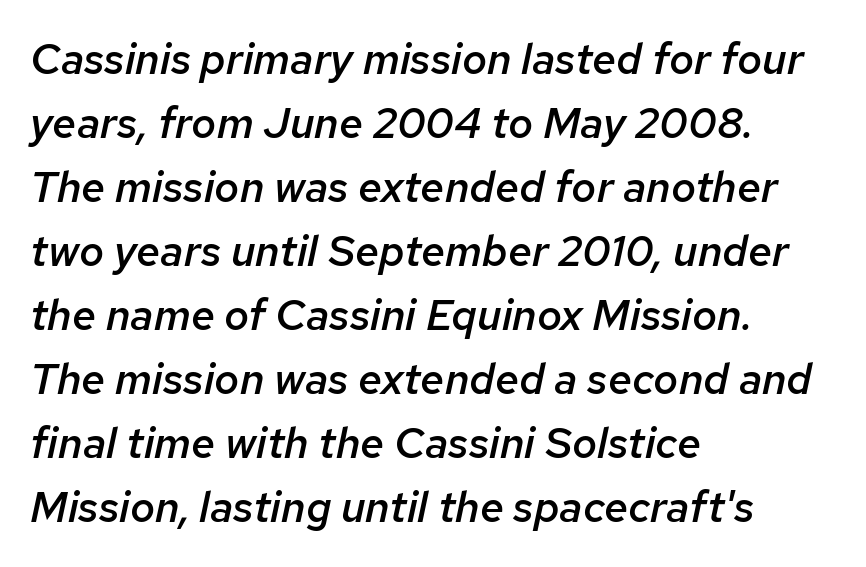
The image shows 43 px semibold type, italic (leaning right); set left-aligned, normal line spacing (1.49x), normal letter spacing, not underlined; low stroke contrast and a medium x-height.
